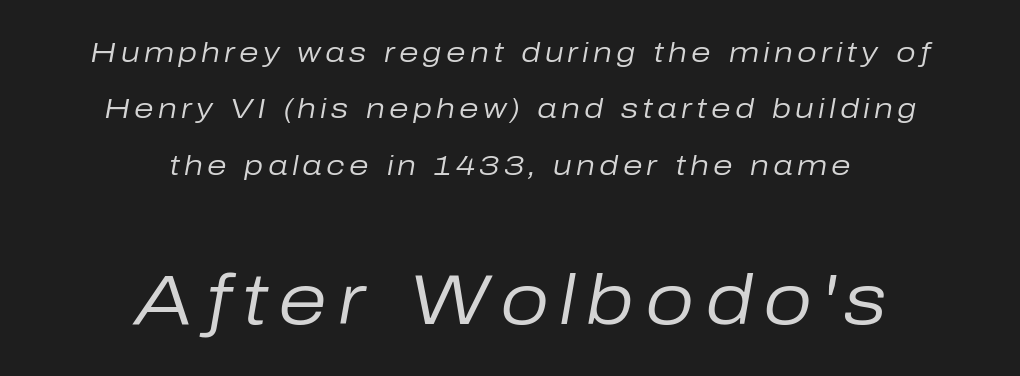
Q: Is the text bold? A: No.
Q: Is the text italic (slanted)? A: Yes, it leans right by about 10 degrees.
Q: Is the text underlined? A: No.
Q: How is the paragraph aligned? A: Centered.
Q: Is the spacing between lines tight, normal or loose? A: Loose.
Q: Which block of text is set in a larger size, the first (top) or the second (bottom)? A: The second (bottom) one.
Q: Width (condensed, normal, or wide)? A: Normal.
Q: Stroke contrast? A: Low.
Q: x-height? A: Medium.
Q: Monospaced? A: No.
